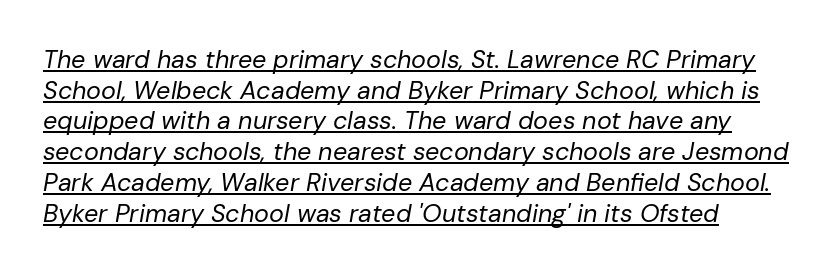
Is this a heavy cut? Hardly; it is regular or lighter. The specimen includes a rule beneath the text block's lines. Is the letter spacing exaggerated? No — it looks like the ordinary default. There's an unmistakable incline to the writing here.
